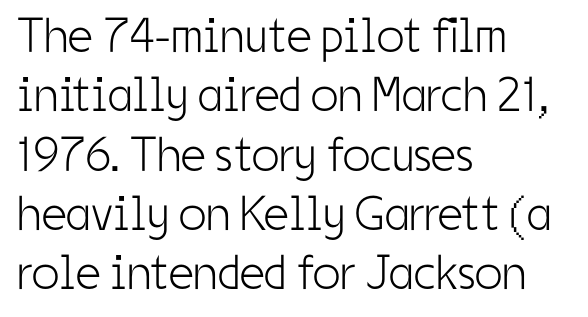
The image shows 49 px light, condensed sans-serif type, upright; set left-aligned, line spacing 1.21x, normal letter spacing, not underlined; low stroke contrast and a medium x-height.
